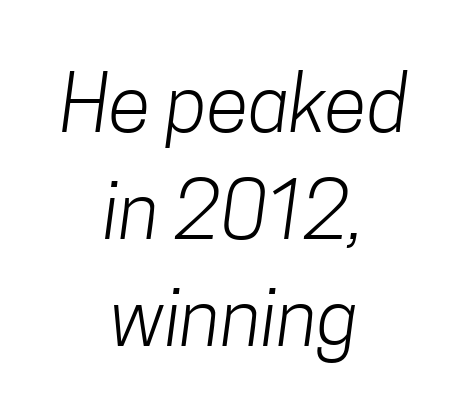
{"serif": "no", "bold": "no", "weight": "light", "width": "condensed", "stroke_contrast": "low", "x_height": "medium", "monospaced": "no", "underline": "no", "align": "center", "line_spacing": "normal", "line_spacing_ratio": 1.37, "letter_spacing": "normal", "letter_spacing_em": 0.0, "glyph_px": 78}
